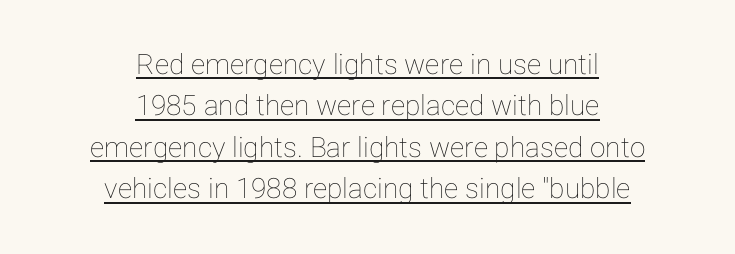
The image shows 28 px text type, upright; set centered, normal line spacing (1.48x), normal letter spacing, underlined; low stroke contrast and a medium x-height.
